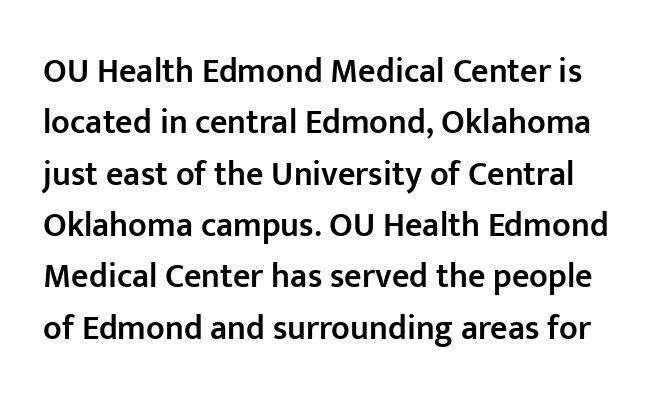
Q: Is the text bold? A: Semi-bold.
Q: Is the text italic (slanted)? A: No, it is upright.
Q: Is the typeface a serif or a sans-serif typeface? A: Sans-serif.
Q: Is the text underlined? A: No.
Q: Is the spacing between letters normal or unusually wide? A: Normal.
Q: Is the spacing between lines tight, normal or loose? A: Normal.
Q: Width (condensed, normal, or wide)? A: Normal.
Q: Stroke contrast? A: Low.
Q: x-height? A: Medium.
Q: Monospaced? A: No.
